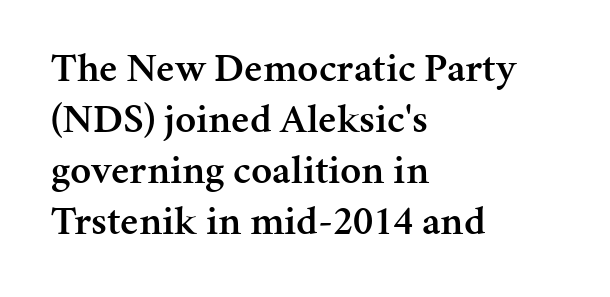
Q: Is the text bold? A: Semi-bold.
Q: Is the text italic (slanted)? A: No, it is upright.
Q: Is the typeface a serif or a sans-serif typeface? A: Serif.
Q: Is the text underlined? A: No.
Q: How is the paragraph aligned? A: Left-aligned.
Q: Is the spacing between letters normal or unusually wide? A: Normal.
Q: Width (condensed, normal, or wide)? A: Normal.
Q: Stroke contrast? A: Medium.
Q: x-height? A: Medium.
Q: Monospaced? A: No.
